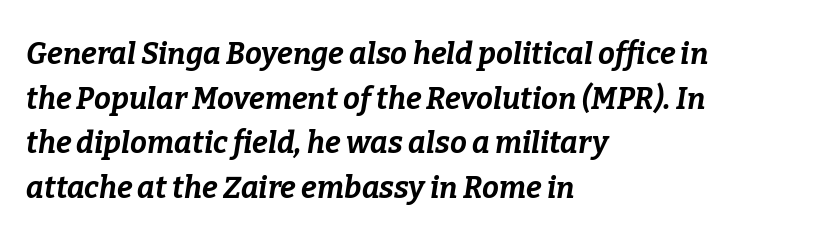
The image shows 30 px bold type, italic (leaning right); set left-aligned, normal line spacing (1.49x), normal letter spacing, not underlined; low stroke contrast and a medium x-height.
